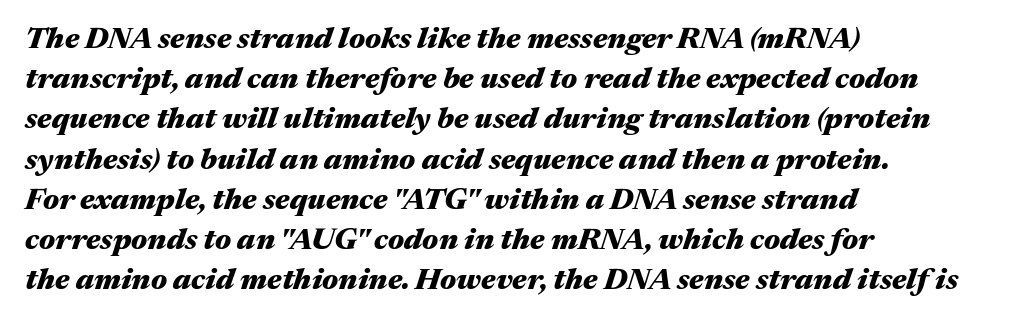
Is the type slanted? Yes — the strokes lean at a clear angle. The rendering keeps characters at their native spacing. A normal amount of white space separates one row of letters from the next. You could not count columns in this text — the font is proportionally spaced.
